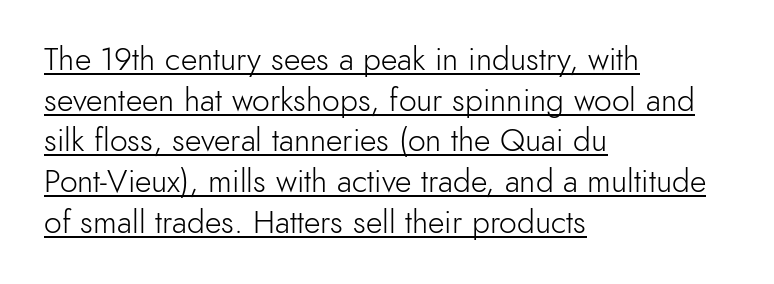
In CSS terms this would be text-align: left. Is the letter spacing exaggerated? No — it looks like the ordinary default. No letter is thick-stroked: the sample isn't bold. These lines are rendered in a variable-pitch font. Interline gaps are of average width in this sample.
